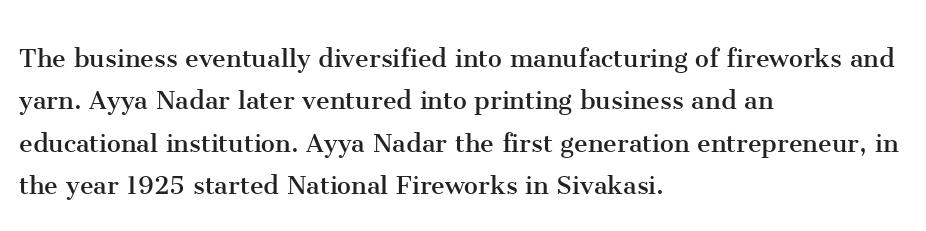
{"serif": "yes", "italic": "no", "bold": "no", "weight": "regular", "width": "normal", "stroke_contrast": "medium", "x_height": "medium", "monospaced": "no", "underline": "no", "align": "left", "line_spacing": "normal", "line_spacing_ratio": 1.37, "letter_spacing": "normal", "letter_spacing_em": 0.0, "glyph_px": 31}
